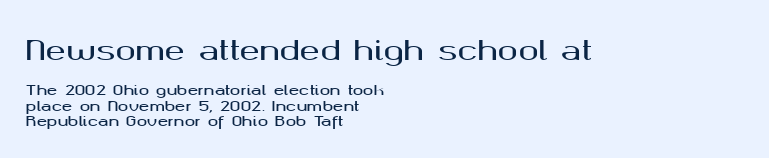
{"italic": "no", "underline": "no", "align": "left", "line_spacing": "tight", "line_spacing_ratio": 1.1, "letter_spacing": "normal", "letter_spacing_em": 0.0, "larger_block": "first", "size_ratio": 1.93, "glyph_px": 27}
